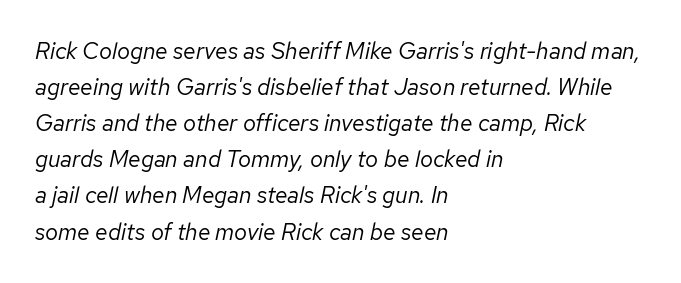
This rendering features lettering with no underline. The strokes carry an ordinary text weight at most. Does the lettering tilt? It does — this is italic. If you measured baseline to baseline, you'd find a middling distance. Reading down the block, your eye returns to a fixed left position each line.
